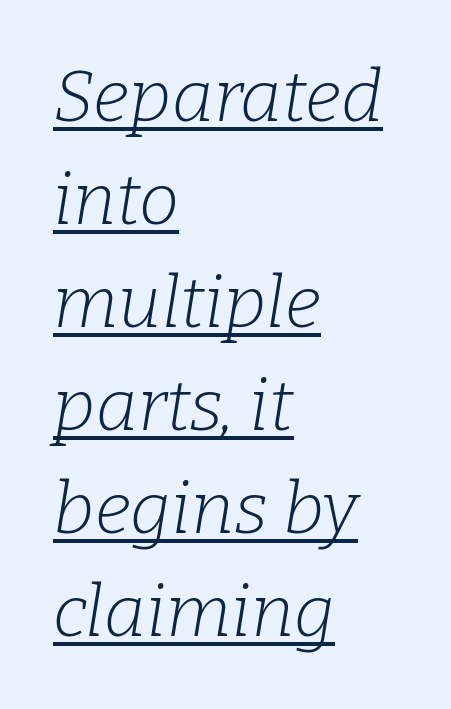
The image shows 72 px light serif type, italic (leaning right); set left-aligned, normal line spacing (1.43x), normal letter spacing, underlined; low stroke contrast and a medium x-height.
